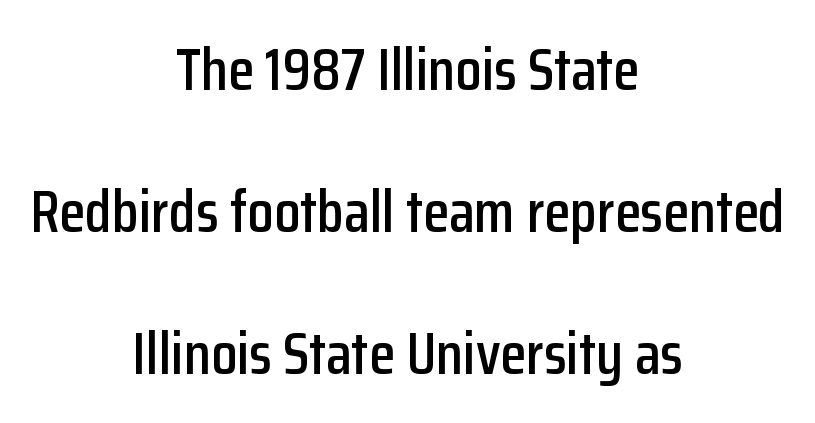
{"serif": "no", "italic": "no", "width": "condensed", "stroke_contrast": "low", "x_height": "medium", "monospaced": "no", "underline": "no", "align": "center", "line_spacing": "loose", "line_spacing_ratio": 2.37, "letter_spacing": "normal", "letter_spacing_em": 0.0, "glyph_px": 60}
